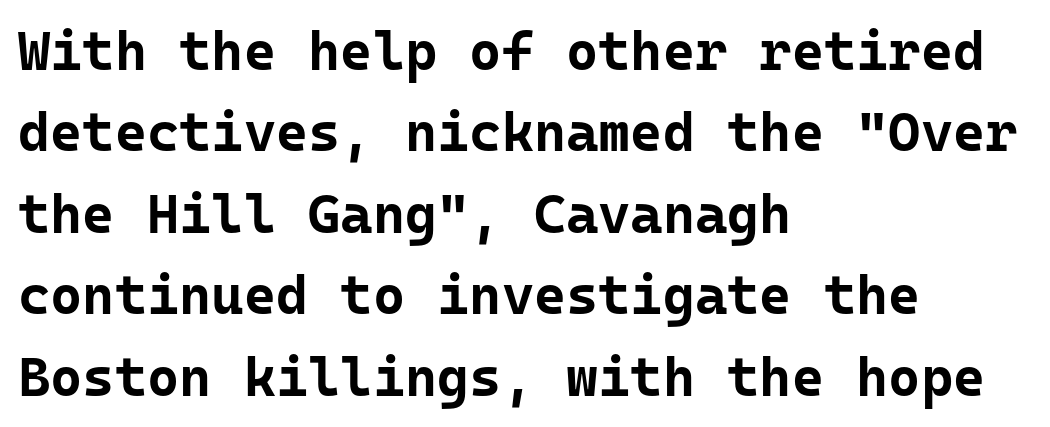
Q: Is the text bold? A: Yes.
Q: Is the text italic (slanted)? A: No, it is upright.
Q: Is the typeface a serif or a sans-serif typeface? A: Sans-serif.
Q: Is the text underlined? A: No.
Q: How is the paragraph aligned? A: Left-aligned.
Q: Is the spacing between letters normal or unusually wide? A: Normal.
Q: Is the spacing between lines tight, normal or loose? A: Normal.
Q: Width (condensed, normal, or wide)? A: Normal.
Q: Stroke contrast? A: Low.
Q: x-height? A: Medium.
Q: Monospaced? A: Yes.
